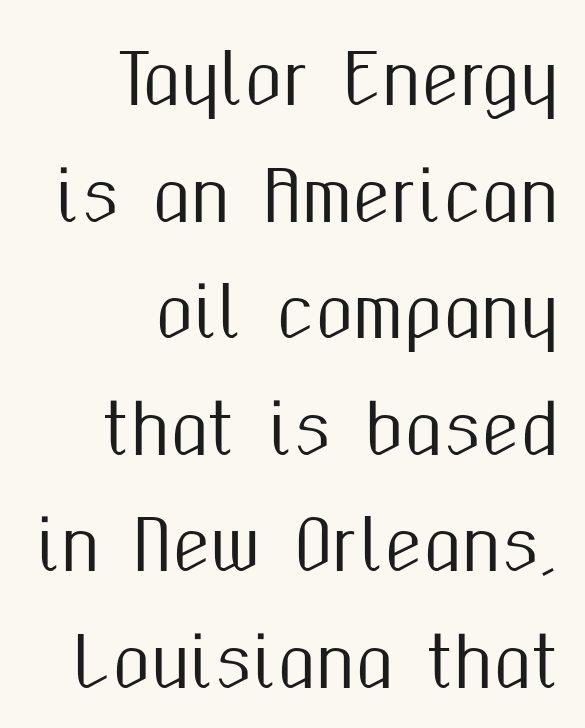
The image shows 69 px condensed sans-serif type, upright; set right-aligned, normal line spacing (1.69x), normal letter spacing, not underlined; medium stroke contrast and a medium x-height.
